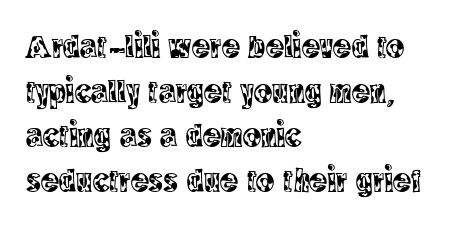
The font family rendered here belongs to the serif group. Letters rest on an invisible, unmarked baseline. Layout note: lines flush left. Look at the tracking — it's just the regular setting, nothing added. Think of a printed novel: that variable character pitch is what you see here.
